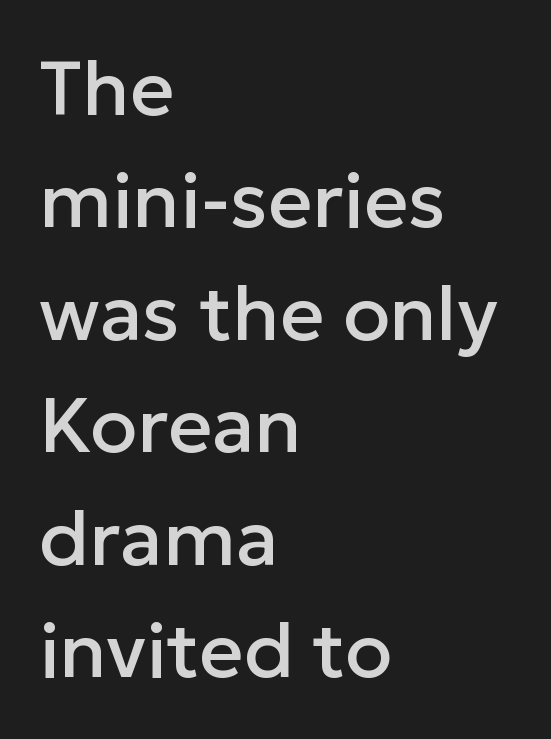
The image shows 77 px sans-serif type, upright; set left-aligned, normal line spacing (1.46x), normal letter spacing, not underlined; low stroke contrast and a medium x-height.
